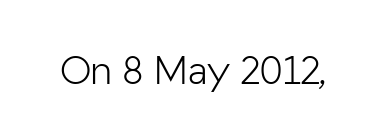
The image shows 42 px light sans-serif type, upright; set normal letter spacing, not underlined; low stroke contrast and a medium x-height.
